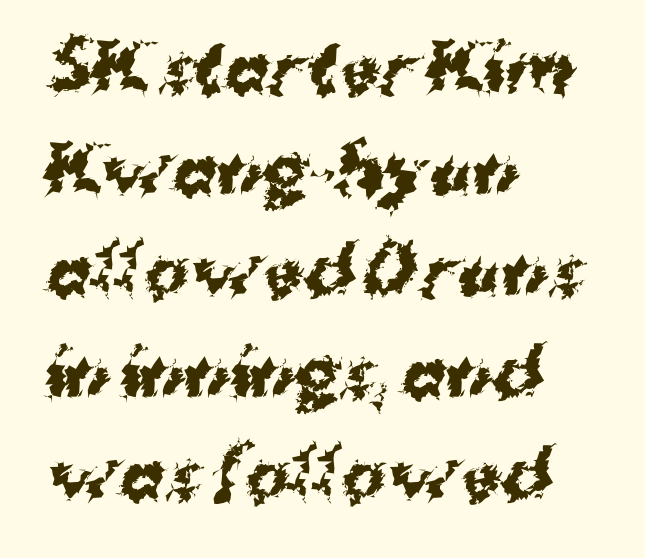
{"serif": "no", "bold": "yes", "weight": "bold", "width": "normal", "stroke_contrast": "medium", "x_height": "medium", "monospaced": "no", "underline": "no", "align": "left", "line_spacing": "normal", "line_spacing_ratio": 1.54, "letter_spacing": "normal", "letter_spacing_em": 0.0, "glyph_px": 66}
